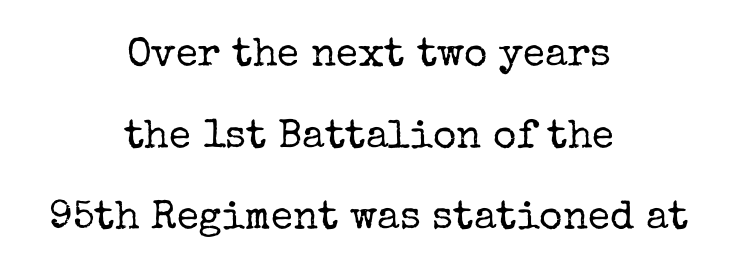
{"serif": "yes", "italic": "no", "bold": "no", "weight": "regular", "width": "normal", "stroke_contrast": "low", "x_height": "medium", "monospaced": "no", "underline": "no", "align": "center", "line_spacing": "loose", "line_spacing_ratio": 2.04, "letter_spacing": "normal", "letter_spacing_em": 0.0, "glyph_px": 40}
